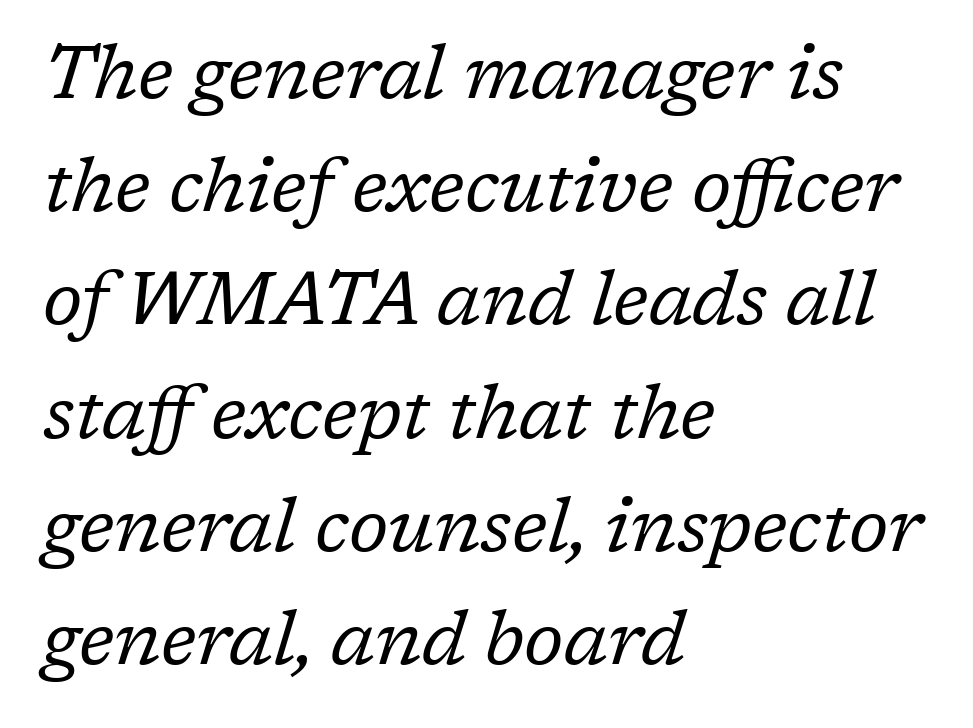
{"serif": "yes", "italic": "yes", "lean": "right", "slant_degrees": 17, "bold": "no", "weight": "regular", "width": "normal", "stroke_contrast": "low", "x_height": "medium", "monospaced": "no", "underline": "no", "align": "left", "line_spacing": "normal", "line_spacing_ratio": 1.53, "letter_spacing": "normal", "letter_spacing_em": 0.0, "glyph_px": 74}
